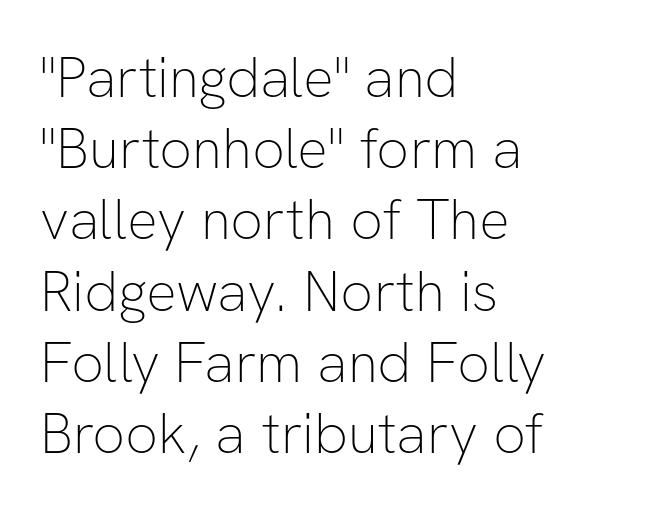
The image shows 57 px thin sans-serif type, upright; set left-aligned, normal line spacing (1.25x), normal letter spacing, not underlined; low stroke contrast and a medium x-height.
